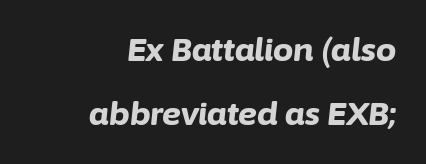
Q: Is the text bold? A: Yes.
Q: Is the text italic (slanted)? A: Yes, it leans right by about 6 degrees.
Q: Is the text underlined? A: No.
Q: How is the paragraph aligned? A: Right-aligned.
Q: Is the spacing between letters normal or unusually wide? A: Normal.
Q: Is the spacing between lines tight, normal or loose? A: Loose.
Q: Width (condensed, normal, or wide)? A: Normal.
Q: Stroke contrast? A: Low.
Q: x-height? A: Medium.
Q: Monospaced? A: No.
